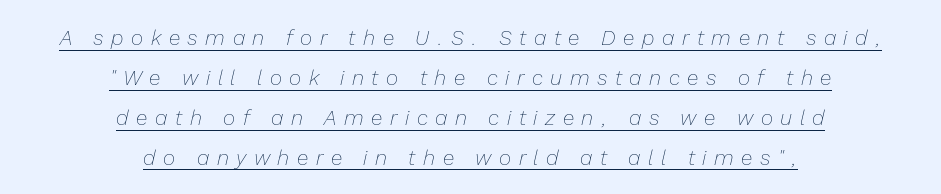
Q: Is the text bold? A: No.
Q: Is the text italic (slanted)? A: Yes, it leans right by about 13 degrees.
Q: Is the text underlined? A: Yes.
Q: How is the paragraph aligned? A: Centered.
Q: Is the spacing between letters normal or unusually wide? A: Unusually wide.
Q: Is the spacing between lines tight, normal or loose? A: Loose.
